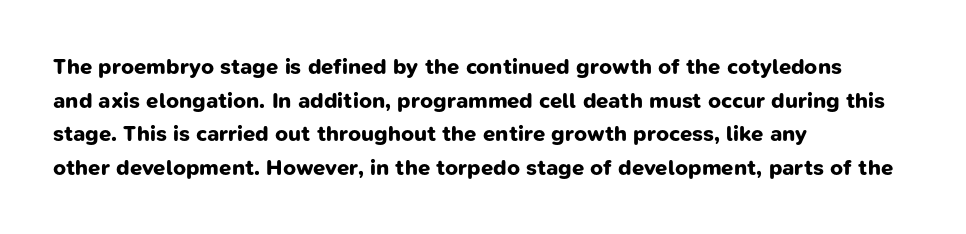
Q: Is the text bold? A: Yes.
Q: Is the text underlined? A: No.
Q: How is the paragraph aligned? A: Left-aligned.
Q: Is the spacing between letters normal or unusually wide? A: Normal.
Q: Is the spacing between lines tight, normal or loose? A: Normal.
